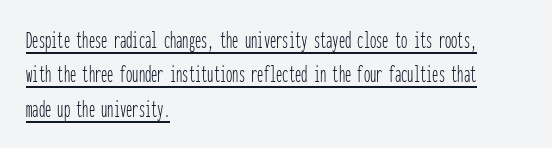
Here the glyphs are tracked normally, forming tight word shapes. Do the letters lean? They stand straight. This rendering uses left alignment, leaving the right contour irregular. Underlined type. Leading matches the norm, producing a regular column. The cut favours lightness, reaching ordinary text weight at its darkest.
